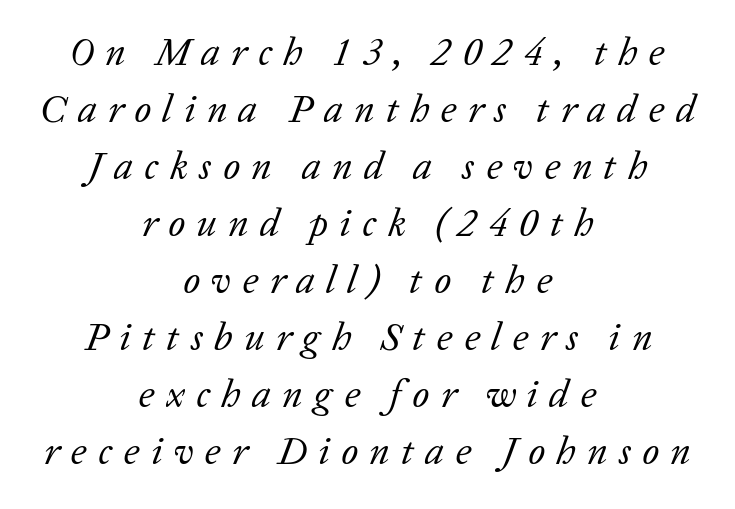
The image shows 39 px regular-weight serif type, italic (leaning right); set centered, normal line spacing (1.46x), unusually wide letter spacing (+0.29 em), not underlined; low stroke contrast and a medium x-height.
